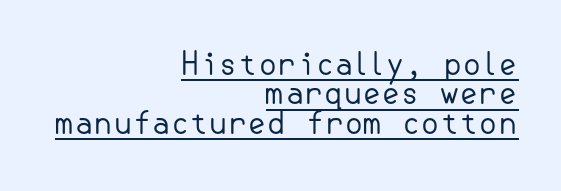
{"serif": "no", "italic": "no", "bold": "no", "weight": "regular", "width": "normal", "stroke_contrast": "low", "x_height": "small", "underline": "yes", "align": "right", "line_spacing": "tight", "line_spacing_ratio": 0.95, "letter_spacing": "normal", "letter_spacing_em": 0.0, "glyph_px": 31}
